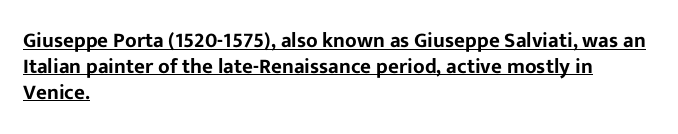
The image shows 21 px text type, upright; set left-aligned, line spacing 1.23x, normal letter spacing, underlined.
